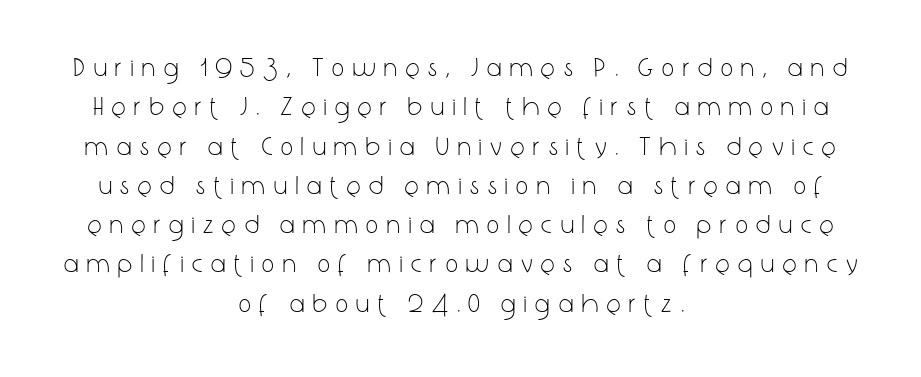
The image shows 26 px text type, upright; set centered, normal line spacing (1.51x), unusually wide letter spacing (+0.35 em), not underlined.
